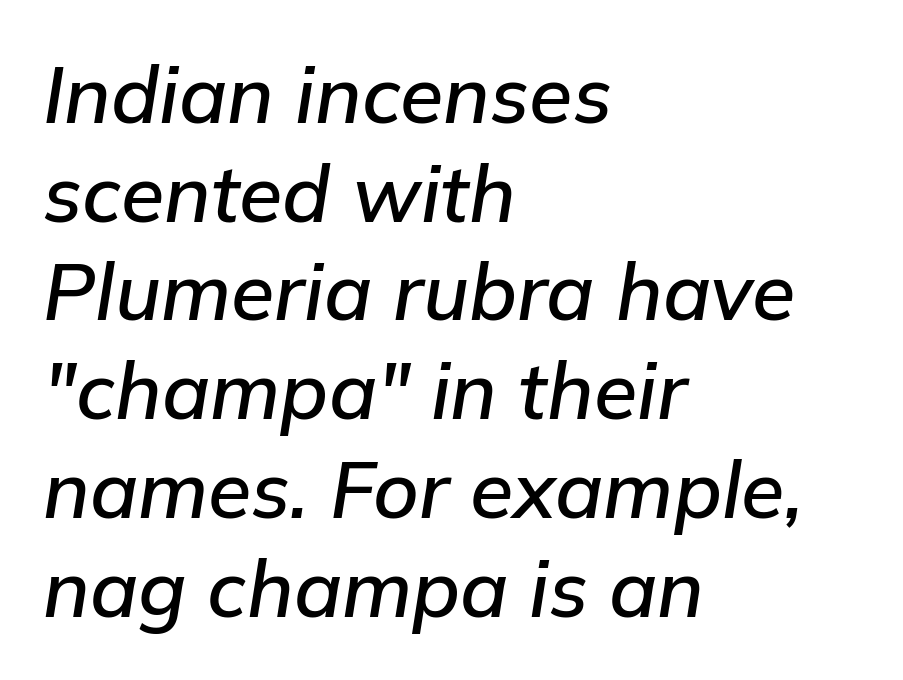
Q: Is the text italic (slanted)? A: Yes, it leans right by about 9 degrees.
Q: Is the text underlined? A: No.
Q: How is the paragraph aligned? A: Left-aligned.
Q: Is the spacing between letters normal or unusually wide? A: Normal.
Q: Is the spacing between lines tight, normal or loose? A: Normal.
Q: Width (condensed, normal, or wide)? A: Normal.
Q: Stroke contrast? A: Low.
Q: x-height? A: Medium.
Q: Monospaced? A: No.
